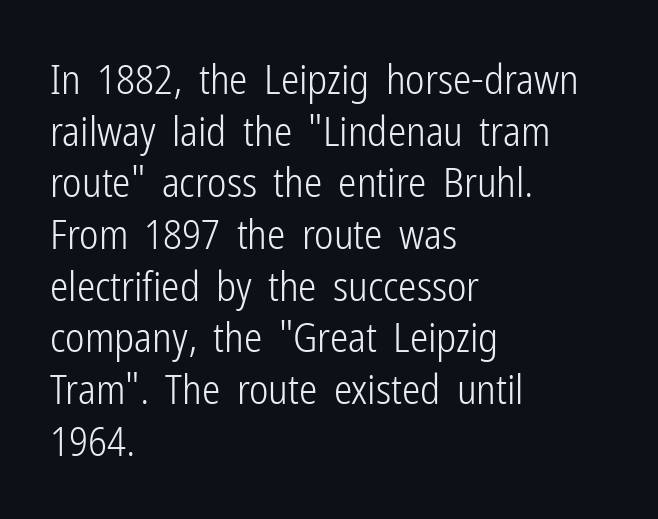
Q: Is the text bold? A: No.
Q: Is the text italic (slanted)? A: No, it is upright.
Q: Is the typeface a serif or a sans-serif typeface? A: Sans-serif.
Q: Is the text underlined? A: No.
Q: How is the paragraph aligned? A: Left-aligned.
Q: Is the spacing between letters normal or unusually wide? A: Normal.
Q: Is the spacing between lines tight, normal or loose? A: Normal.
Q: Width (condensed, normal, or wide)? A: Condensed.
Q: Stroke contrast? A: Low.
Q: x-height? A: Medium.
Q: Monospaced? A: No.
